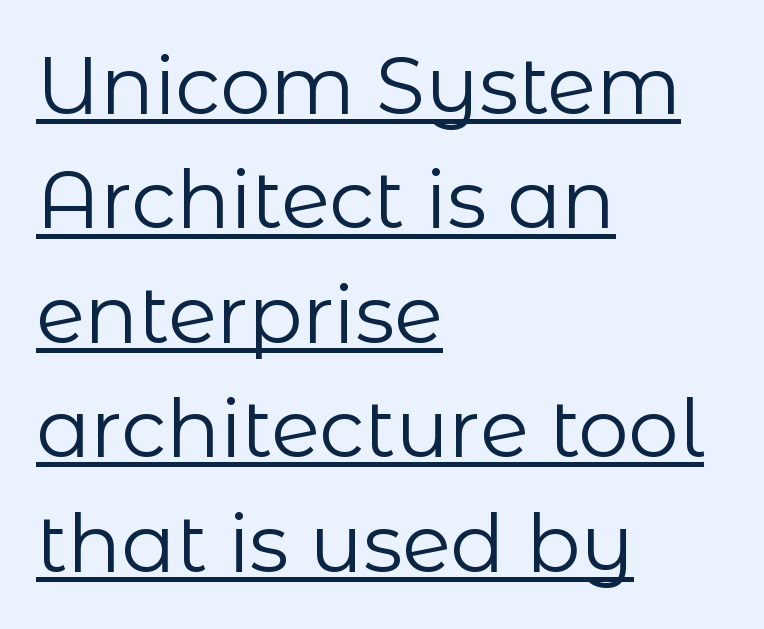
{"serif": "no", "italic": "no", "bold": "no", "weight": "regular", "width": "normal", "stroke_contrast": "low", "x_height": "medium", "monospaced": "no", "underline": "yes", "align": "left", "line_spacing": "normal", "line_spacing_ratio": 1.43, "letter_spacing": "normal", "letter_spacing_em": 0.0, "glyph_px": 80}
